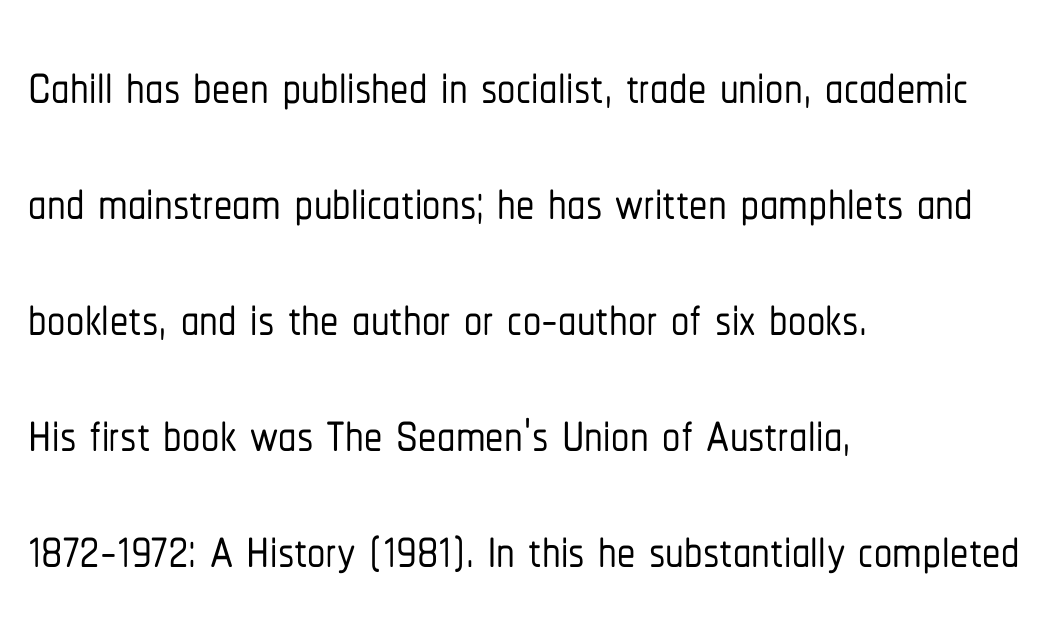
Q: Is the text italic (slanted)? A: No, it is upright.
Q: Is the typeface a serif or a sans-serif typeface? A: Sans-serif.
Q: Is the text underlined? A: No.
Q: How is the paragraph aligned? A: Left-aligned.
Q: Is the spacing between letters normal or unusually wide? A: Normal.
Q: Is the spacing between lines tight, normal or loose? A: Normal.
Q: Width (condensed, normal, or wide)? A: Condensed.
Q: Stroke contrast? A: Low.
Q: x-height? A: Medium.
Q: Monospaced? A: No.
